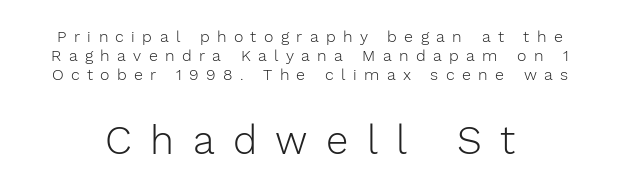
Q: Is the text bold? A: No.
Q: Is the text italic (slanted)? A: No, it is upright.
Q: Is the typeface a serif or a sans-serif typeface? A: Sans-serif.
Q: Is the text underlined? A: No.
Q: Is the spacing between letters normal or unusually wide? A: Unusually wide.
Q: Which block of text is set in a larger size, the first (top) or the second (bottom)? A: The second (bottom) one.
Q: Width (condensed, normal, or wide)? A: Normal.
Q: Stroke contrast? A: Low.
Q: x-height? A: Medium.
Q: Monospaced? A: No.
